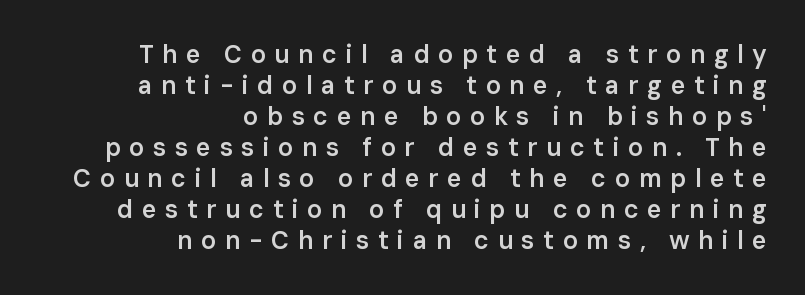
Q: Is the text bold? A: Semi-bold.
Q: Is the text italic (slanted)? A: No, it is upright.
Q: Is the text underlined? A: No.
Q: How is the paragraph aligned? A: Right-aligned.
Q: Is the spacing between letters normal or unusually wide? A: Unusually wide.
